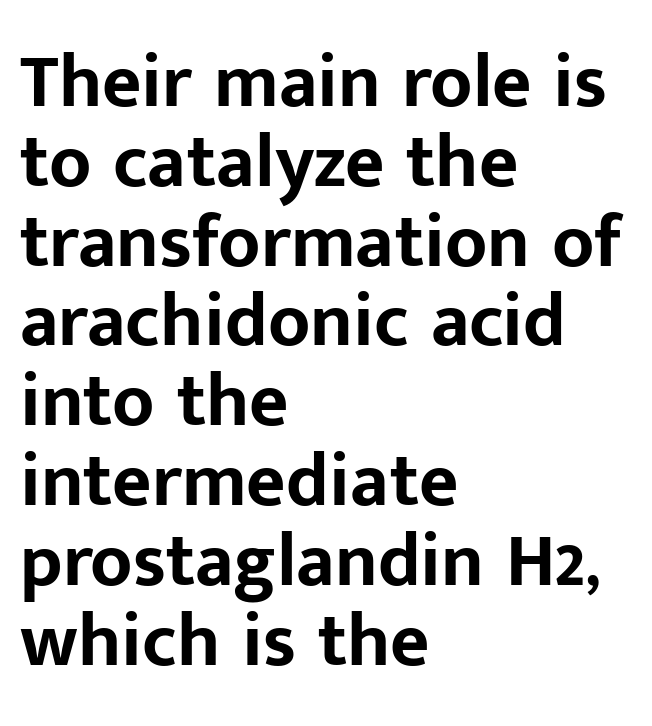
{"serif": "no", "italic": "no", "bold": "yes", "weight": "bold", "width": "normal", "stroke_contrast": "low", "x_height": "medium", "monospaced": "no", "underline": "no", "align": "left", "line_spacing": "tight", "line_spacing_ratio": 1.05, "letter_spacing": "normal", "letter_spacing_em": 0.0, "glyph_px": 76}
